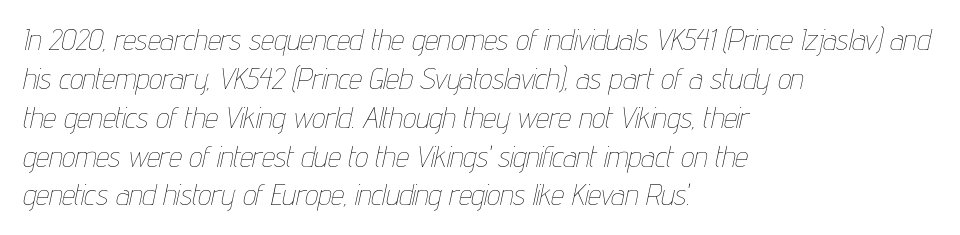
The image shows 29 px thin, condensed type, italic (leaning right); set left-aligned, normal line spacing (1.34x), normal letter spacing, not underlined; low stroke contrast and a medium x-height.
